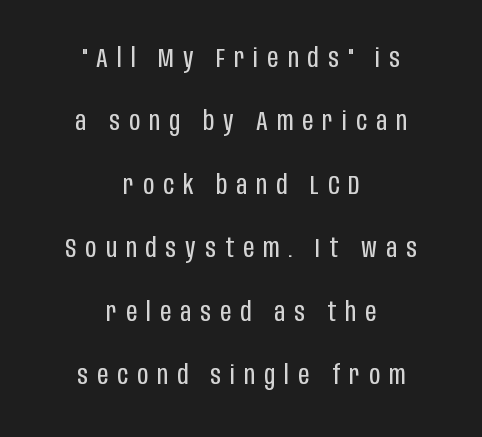
Q: Is the text bold? A: No.
Q: Is the text italic (slanted)? A: No, it is upright.
Q: Is the text underlined? A: No.
Q: How is the paragraph aligned? A: Centered.
Q: Is the spacing between letters normal or unusually wide? A: Unusually wide.
Q: Is the spacing between lines tight, normal or loose? A: Loose.
